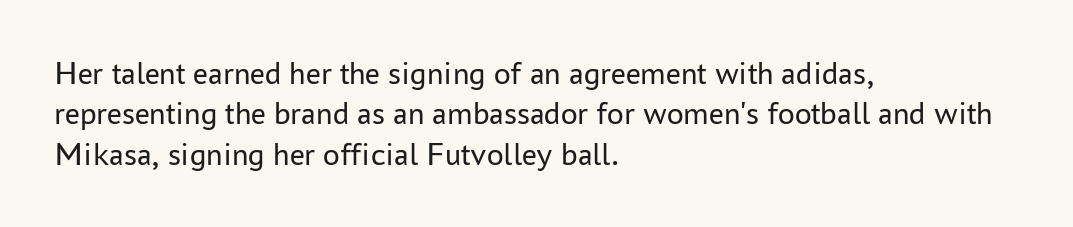
The image shows 33 px regular-weight sans-serif type, upright; set left-aligned, line spacing 1.22x, normal letter spacing, not underlined; low stroke contrast and a medium x-height.
